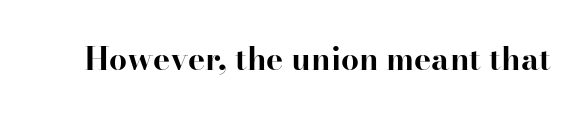
The image shows 32 px bold serif type, upright; set normal letter spacing, not underlined; high stroke contrast and a small x-height.
